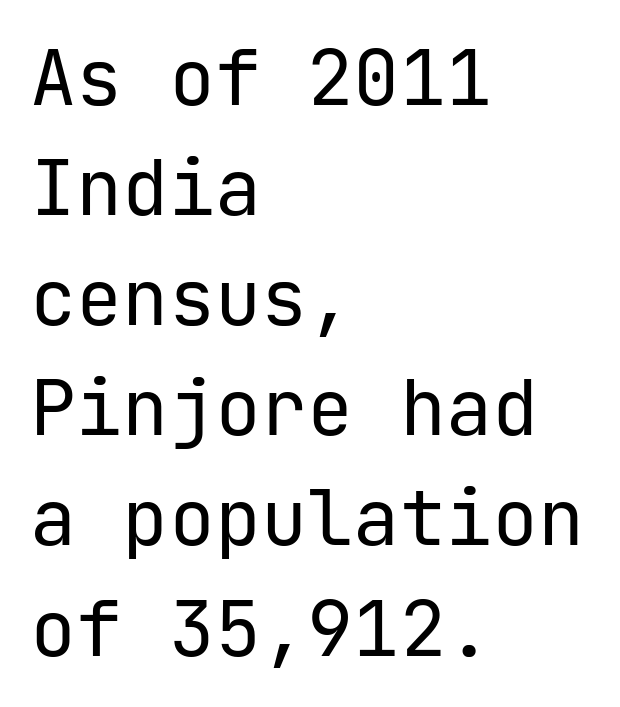
The image shows 77 px regular-weight sans-serif type, upright, monospaced; set left-aligned, normal line spacing (1.43x), normal letter spacing, not underlined; low stroke contrast and a medium x-height.
